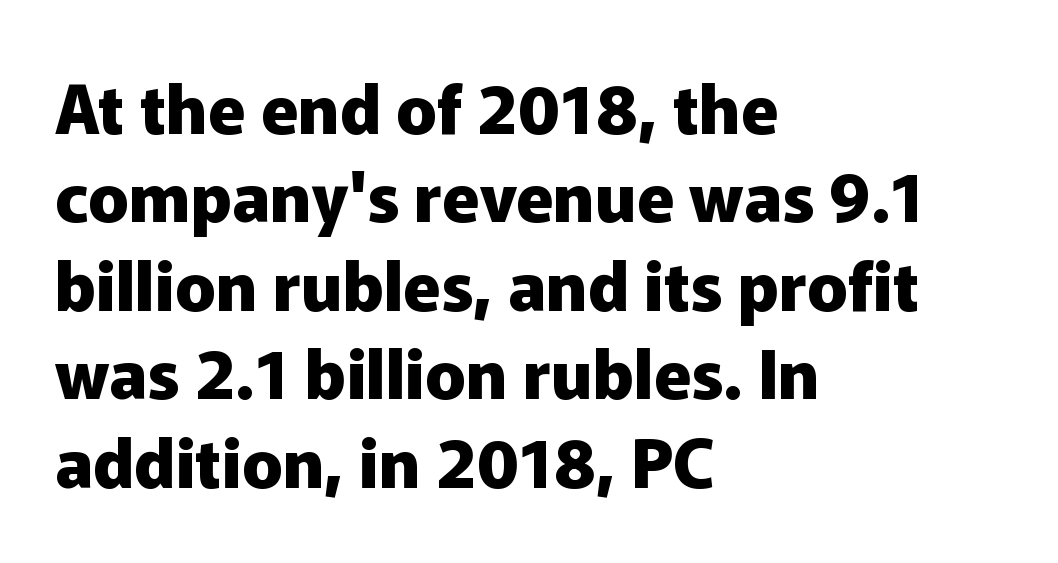
{"serif": "no", "italic": "no", "bold": "yes", "weight": "heavy", "width": "normal", "stroke_contrast": "low", "x_height": "medium", "monospaced": "no", "underline": "no", "align": "left", "line_spacing": "normal", "line_spacing_ratio": 1.3, "letter_spacing": "normal", "letter_spacing_em": 0.0, "glyph_px": 68}
